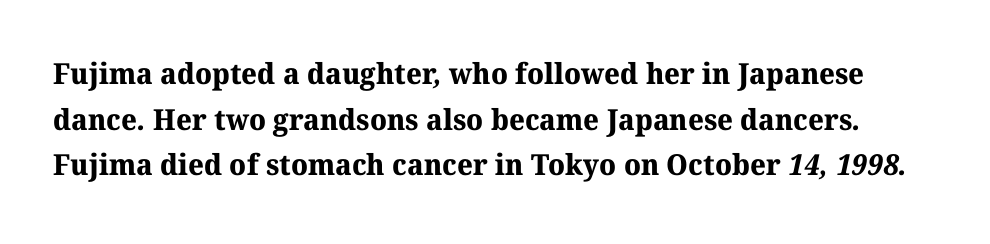
The characters look thick and weighty, a clear bold. To sum up the face: it has serifs. This rendering features lettering with no underline. A typesetter would call this proportional, since set widths differ per character.
